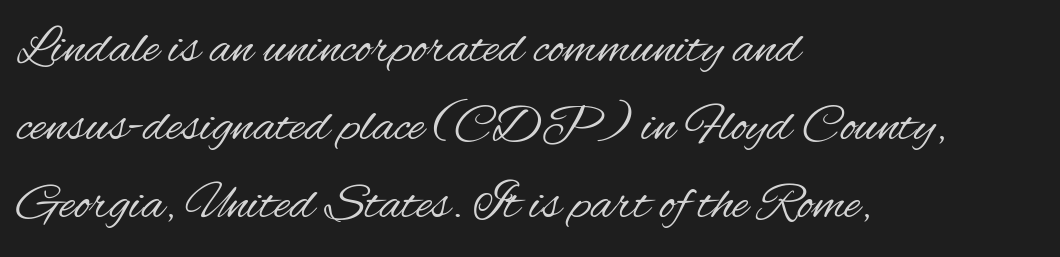
Q: Is the text bold? A: No.
Q: Is the text italic (slanted)? A: Yes.
Q: Is the typeface a serif or a sans-serif typeface? A: Sans-serif.
Q: Is the text underlined? A: No.
Q: How is the paragraph aligned? A: Left-aligned.
Q: Is the spacing between letters normal or unusually wide? A: Normal.
Q: Is the spacing between lines tight, normal or loose? A: Normal.
Q: Width (condensed, normal, or wide)? A: Condensed.
Q: Stroke contrast? A: Medium.
Q: x-height? A: Small.
Q: Monospaced? A: No.
